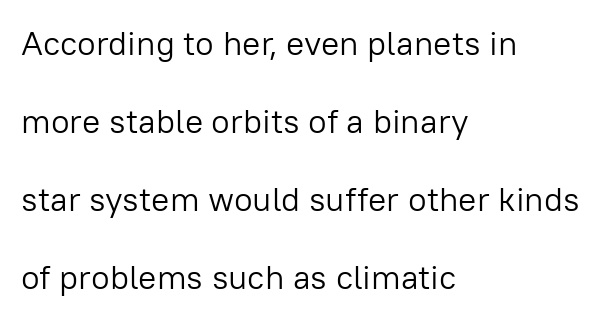
{"serif": "no", "italic": "no", "bold": "no", "weight": "light", "width": "normal", "stroke_contrast": "low", "x_height": "medium", "monospaced": "no", "underline": "no", "align": "left", "line_spacing": "loose", "line_spacing_ratio": 2.29, "letter_spacing": "normal", "letter_spacing_em": 0.0, "glyph_px": 34}
